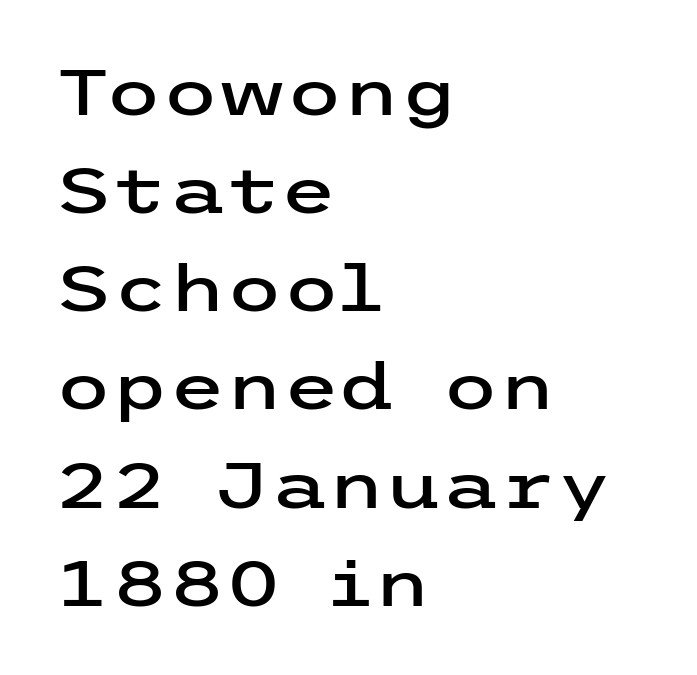
The rows are spaced the way most documents space them. This rendering employs a face without finishing strokes, i.e., a sans-serif. Italic? Not at all — the glyphs are vertical. Honestly, the letter spacing is just normal — you wouldn't notice it. The rendering anchors every line to the left-hand side. Plain, unruled lines of type.
